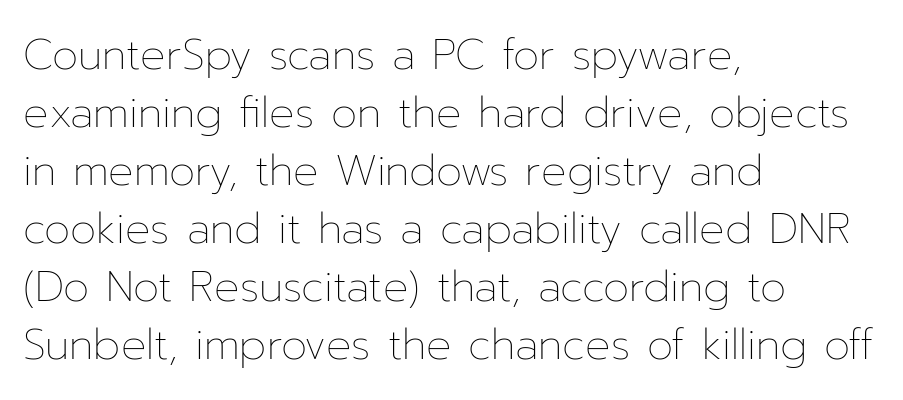
Q: Is the text bold? A: No.
Q: Is the text italic (slanted)? A: No, it is upright.
Q: Is the text underlined? A: No.
Q: How is the paragraph aligned? A: Left-aligned.
Q: Is the spacing between letters normal or unusually wide? A: Normal.
Q: Is the spacing between lines tight, normal or loose? A: Normal.
Q: Width (condensed, normal, or wide)? A: Normal.
Q: Stroke contrast? A: Low.
Q: x-height? A: Medium.
Q: Monospaced? A: No.
